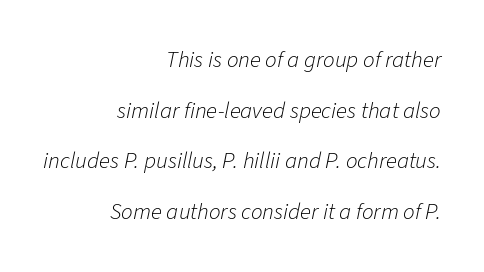
The rendering uses a large line-height, opening up the rows. Every row of glyphs terminates at an identical x-position on the right. The face used here has a pronounced slope to its letters. Standard letterfit; no display-style spreading of the glyphs. Bare-footed words on every line.
